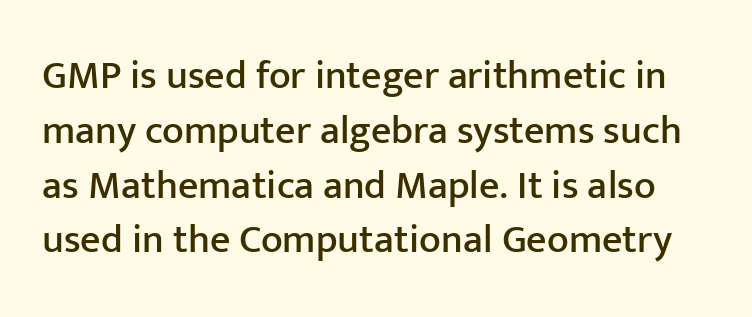
Q: Is the text italic (slanted)? A: No, it is upright.
Q: Is the typeface a serif or a sans-serif typeface? A: Sans-serif.
Q: Is the text underlined? A: No.
Q: Is the spacing between letters normal or unusually wide? A: Normal.
Q: Is the spacing between lines tight, normal or loose? A: Normal.
Q: Width (condensed, normal, or wide)? A: Normal.
Q: Stroke contrast? A: Low.
Q: x-height? A: Medium.
Q: Monospaced? A: No.
